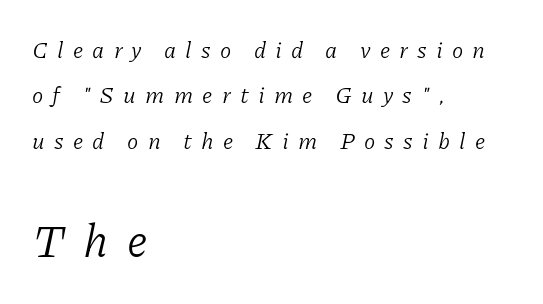
{"serif": "yes", "italic": "yes", "lean": "right", "slant_degrees": 11, "bold": "no", "weight": "light", "width": "normal", "stroke_contrast": "low", "x_height": "medium", "monospaced": "no", "underline": "no", "align": "left", "line_spacing": "loose", "line_spacing_ratio": 1.97, "letter_spacing": "wide", "letter_spacing_em": 0.4, "larger_block": "second", "size_ratio": 2.0, "glyph_px": 46}
